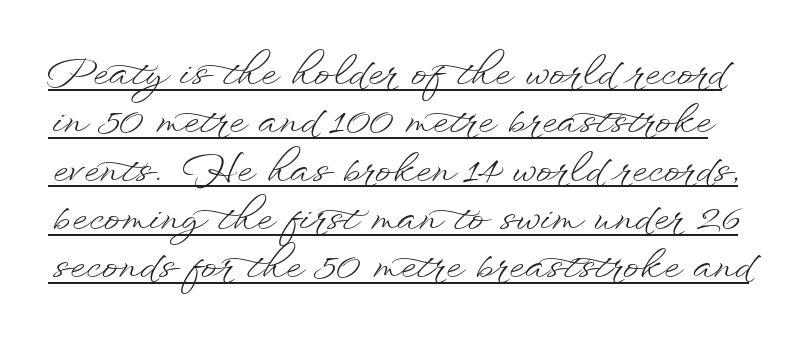
The image shows 39 px light, wide type; set line spacing 1.24x, normal letter spacing, underlined; low stroke contrast and a small x-height.
